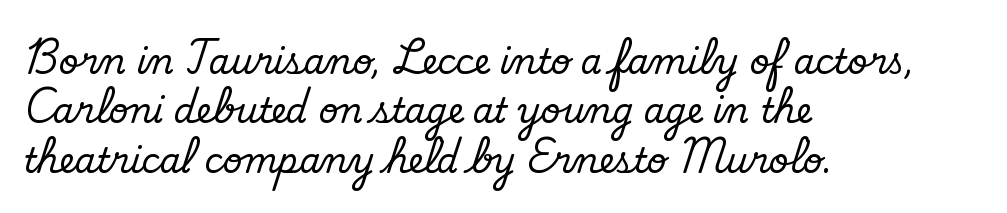
Q: Is the text bold? A: No.
Q: Is the typeface a serif or a sans-serif typeface? A: Sans-serif.
Q: Is the text underlined? A: No.
Q: How is the paragraph aligned? A: Left-aligned.
Q: Is the spacing between letters normal or unusually wide? A: Normal.
Q: Is the spacing between lines tight, normal or loose? A: Normal.
Q: Width (condensed, normal, or wide)? A: Normal.
Q: Stroke contrast? A: Low.
Q: x-height? A: Small.
Q: Monospaced? A: No.
